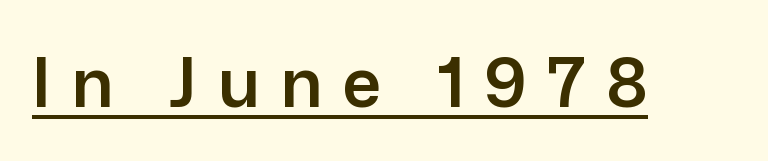
The image shows 68 px sans-serif type, upright; set unusually wide letter spacing (+0.3 em), underlined; low stroke contrast and a medium x-height.
